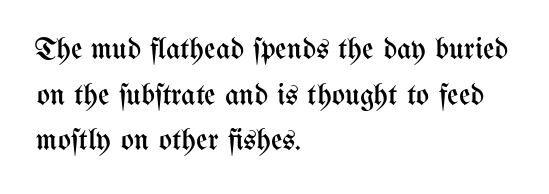
The image shows 31 px regular-weight, condensed type, upright; set left-aligned, normal line spacing (1.47x), normal letter spacing, not underlined; medium stroke contrast and a medium x-height.
